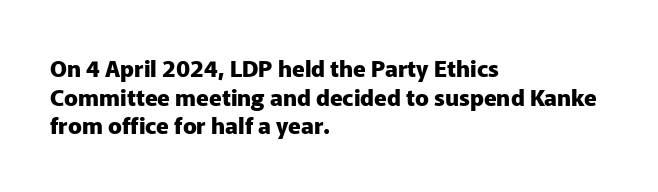
In CSS terms this would be text-align: left. On the weight axis this lands at bold, roughly 700. No word sits above an underline. Regarding leading, the lines here are spaced in the standard way. Quick note: not italic, upright. Glyph-to-glyph distance matches everyday printed text.
